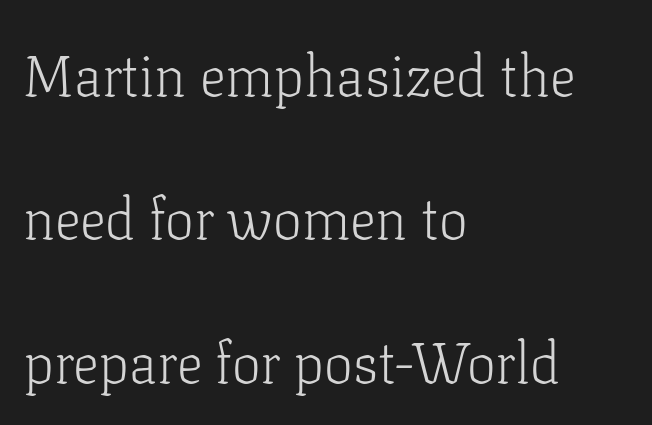
The image shows 58 px light serif type, upright; set left-aligned, loose line spacing (2.47x), normal letter spacing, not underlined; low stroke contrast and a medium x-height.
